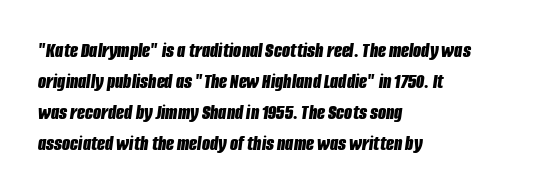
Q: Is the text bold? A: Yes.
Q: Is the text italic (slanted)? A: Yes, it leans right by about 8 degrees.
Q: Is the text underlined? A: No.
Q: How is the paragraph aligned? A: Left-aligned.
Q: Is the spacing between letters normal or unusually wide? A: Normal.
Q: Is the spacing between lines tight, normal or loose? A: Normal.
